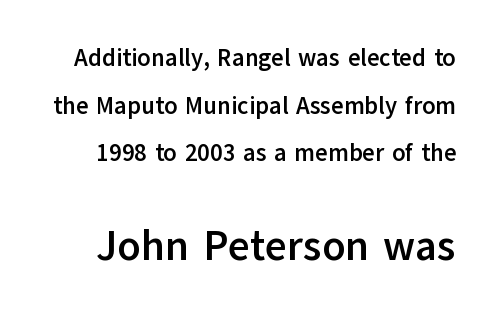
{"serif": "no", "italic": "no", "bold": "yes", "weight": "semibold", "width": "normal", "stroke_contrast": "low", "x_height": "medium", "monospaced": "no", "underline": "no", "line_spacing": "loose", "line_spacing_ratio": 1.98, "letter_spacing": "normal", "letter_spacing_em": 0.0, "larger_block": "second", "size_ratio": 1.75, "glyph_px": 42}
